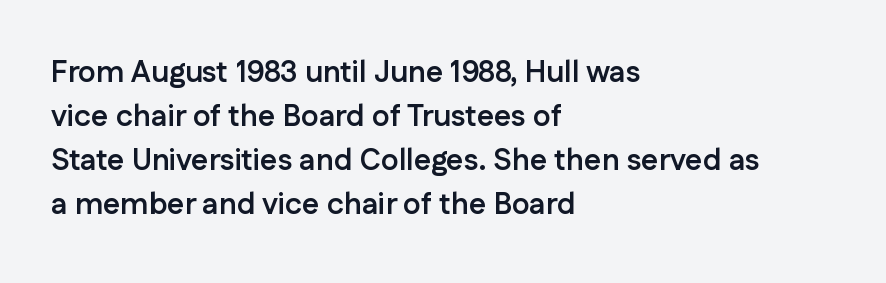
{"serif": "no", "italic": "no", "bold": "yes", "weight": "semibold", "width": "normal", "stroke_contrast": "low", "x_height": "medium", "monospaced": "no", "underline": "no", "align": "left", "line_spacing": "normal", "line_spacing_ratio": 1.47, "letter_spacing": "normal", "letter_spacing_em": 0.0, "glyph_px": 30}
